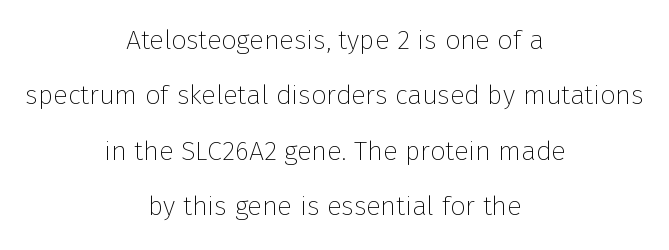
Q: Is the text bold? A: No.
Q: Is the text italic (slanted)? A: No, it is upright.
Q: Is the text underlined? A: No.
Q: How is the paragraph aligned? A: Centered.
Q: Is the spacing between letters normal or unusually wide? A: Normal.
Q: Is the spacing between lines tight, normal or loose? A: Loose.
